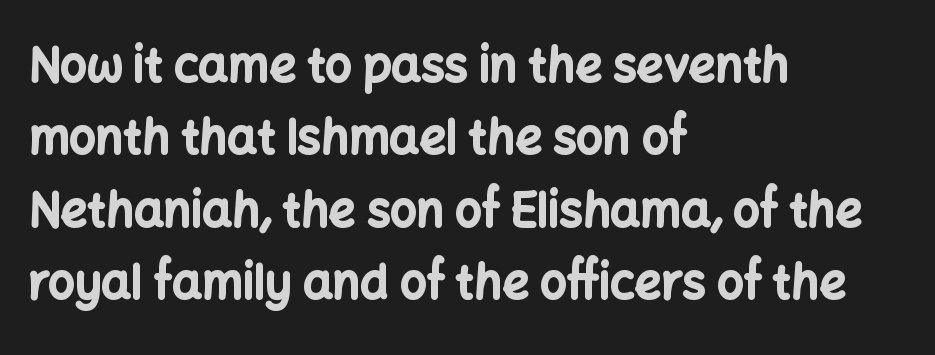
Every character sits straight up, as roman type does. Students, observe: this is what conventionally led text looks like. The type is set solid horizontally, with unmodified tracking. Is the block centered? No — it sits flush against the left margin. Check where the strokes stop: nothing finishes them off — pure sans. In terms of weight, the rendering is a true, heavy bold.
